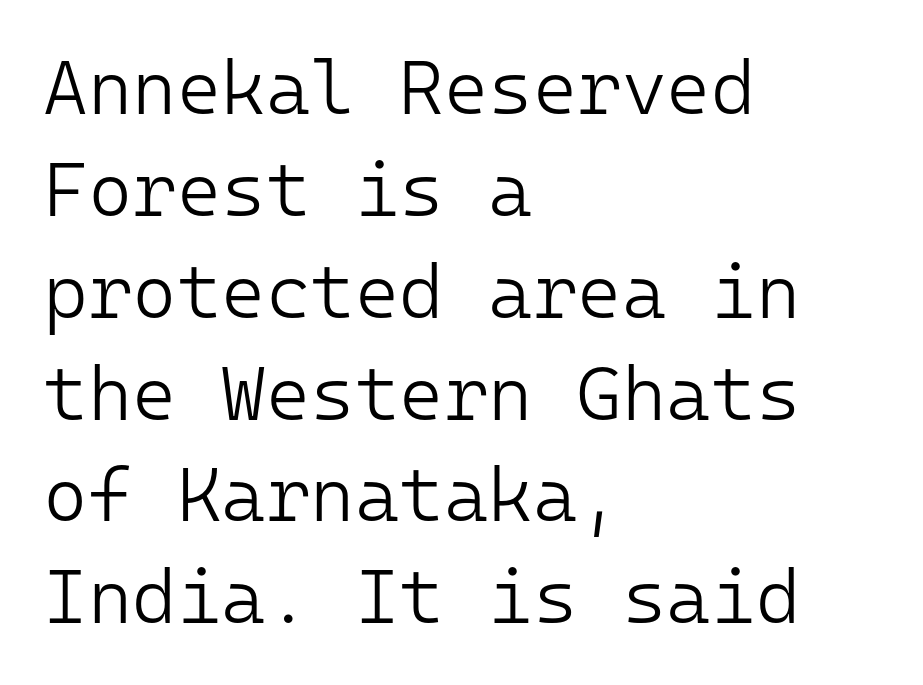
{"serif": "no", "italic": "no", "bold": "no", "weight": "light", "width": "normal", "stroke_contrast": "low", "x_height": "medium", "monospaced": "yes", "underline": "no", "align": "left", "line_spacing": "normal", "line_spacing_ratio": 1.34, "letter_spacing": "normal", "letter_spacing_em": 0.0, "glyph_px": 76}
